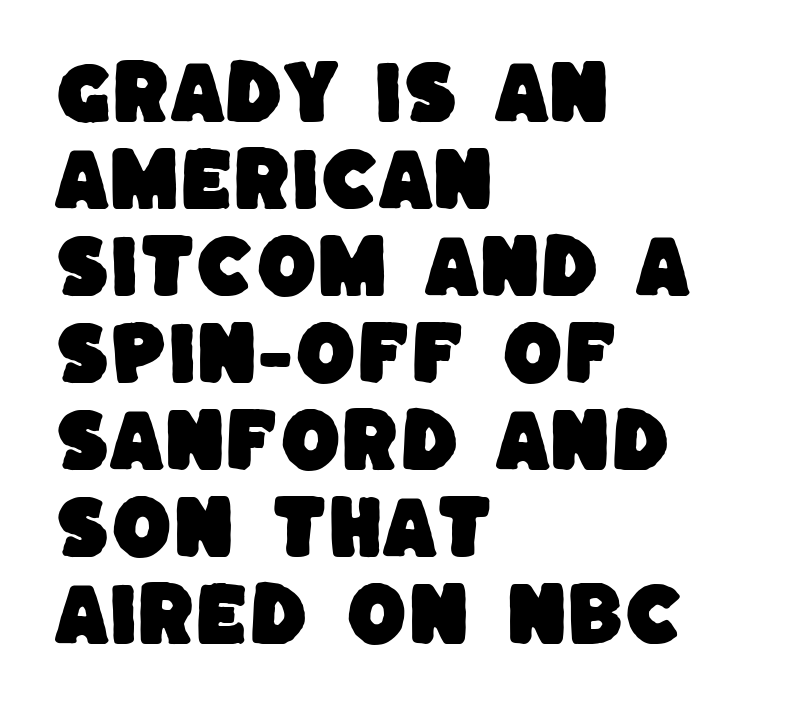
Caption: multi-line text, flush left, ragged right. Inter-character spacing is left at the font's built-in metrics. Honestly, the row spacing looks completely unremarkable. Stroke terminals: plain, sans-serif.
